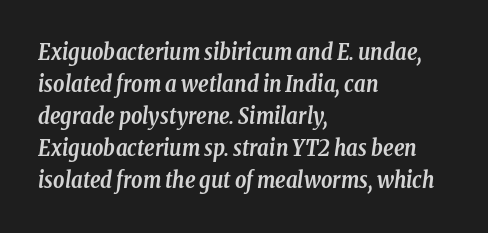
The rendering applies a slant to the glyphs. Does extra space separate the letters? No, they use regular spacing. Lines of text with bare space underneath. Rows of type keep a routine distance in the vertical direction. The typesetter chose a ragged-right arrangement here. Pretty heavy lettering here — definitely bold.
